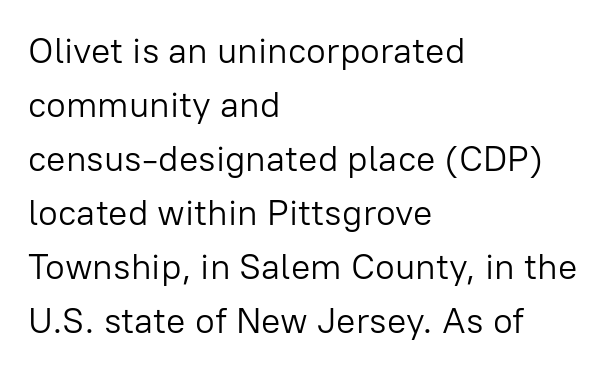
{"serif": "no", "italic": "no", "bold": "no", "weight": "light", "width": "normal", "stroke_contrast": "low", "x_height": "medium", "monospaced": "no", "underline": "no", "align": "left", "line_spacing": "normal", "line_spacing_ratio": 1.5, "letter_spacing": "normal", "letter_spacing_em": 0.0, "glyph_px": 36}
